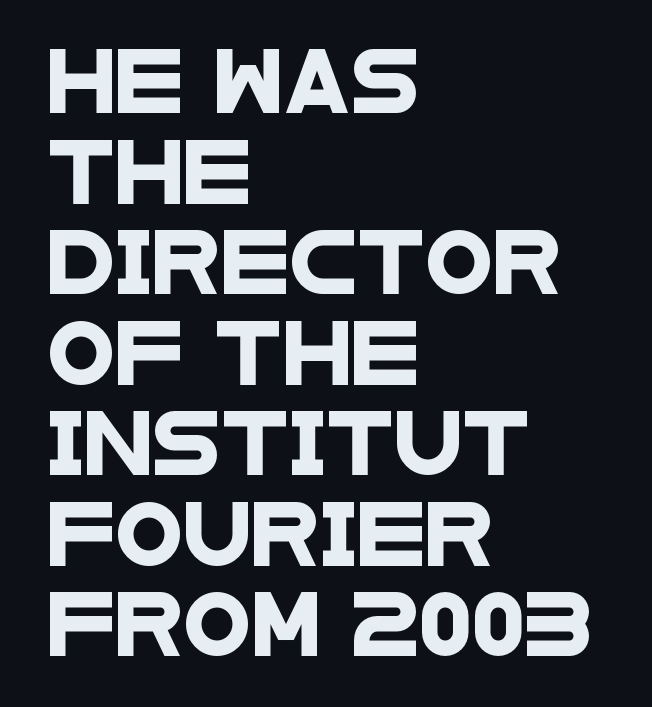
The image shows 62 px wide sans-serif type; set left-aligned, normal line spacing (1.46x), normal letter spacing, not underlined; low stroke contrast and a large x-height.
